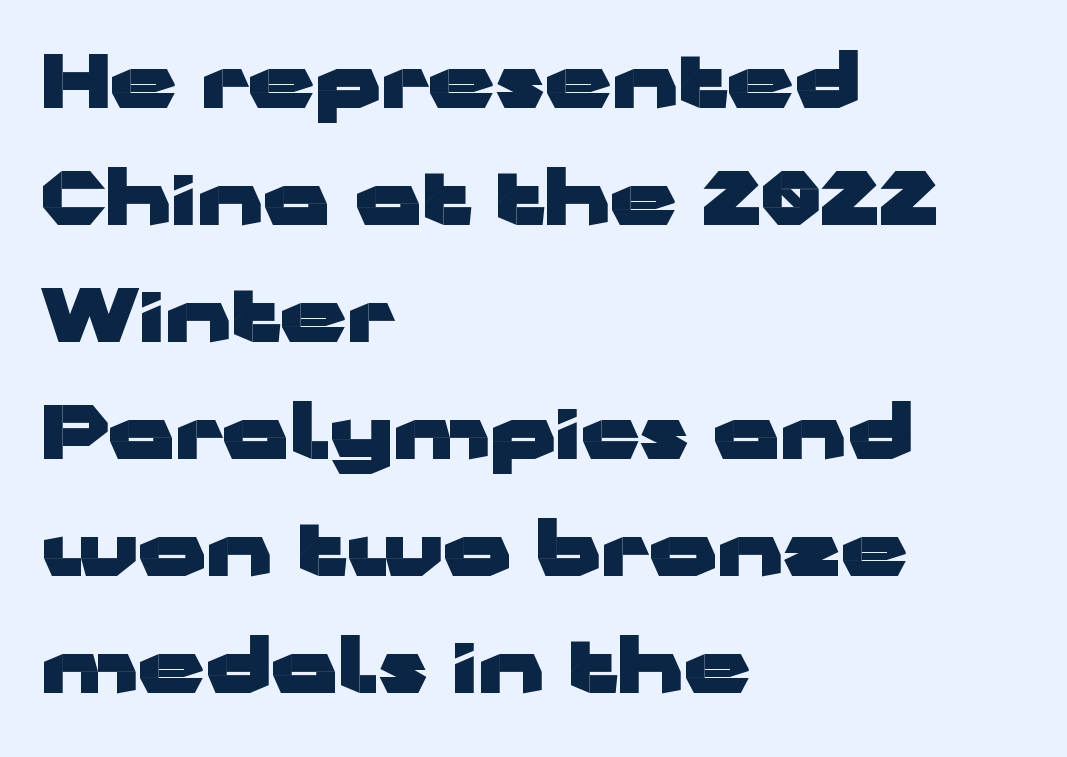
Q: Is the text bold? A: Yes.
Q: Is the text italic (slanted)? A: No, it is upright.
Q: Is the typeface a serif or a sans-serif typeface? A: Sans-serif.
Q: Is the text underlined? A: No.
Q: How is the paragraph aligned? A: Left-aligned.
Q: Is the spacing between letters normal or unusually wide? A: Normal.
Q: Is the spacing between lines tight, normal or loose? A: Normal.
Q: Width (condensed, normal, or wide)? A: Wide.
Q: Stroke contrast? A: Low.
Q: x-height? A: Medium.
Q: Monospaced? A: No.
